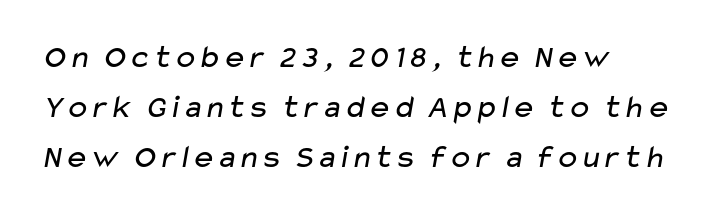
{"serif": "no", "bold": "no", "weight": "regular", "width": "wide", "stroke_contrast": "low", "x_height": "medium", "monospaced": "no", "underline": "no", "align": "left", "line_spacing": "normal", "line_spacing_ratio": 1.51, "letter_spacing": "normal", "letter_spacing_em": 0.0, "glyph_px": 33}
